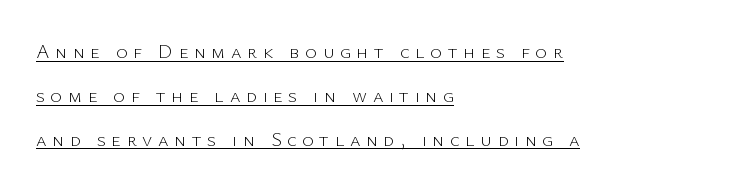
{"italic": "no", "bold": "no", "underline": "yes", "align": "left", "line_spacing": "loose", "line_spacing_ratio": 2.19, "letter_spacing": "wide", "letter_spacing_em": 0.28, "glyph_px": 20}
